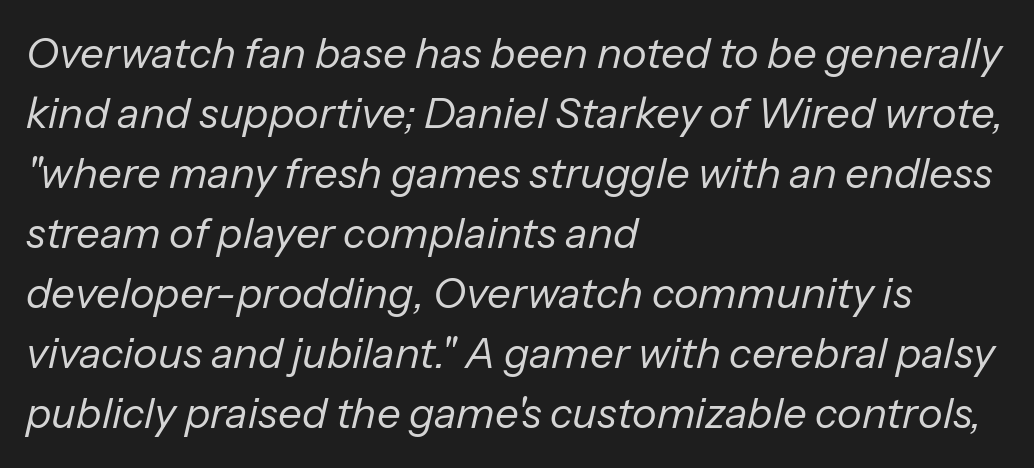
The passage shown is typed in a proportional face where columns would drift. Underline: absent. The specimen reads as italic at a glance. Compared with typical body copy, the letter spacing here is the same.
